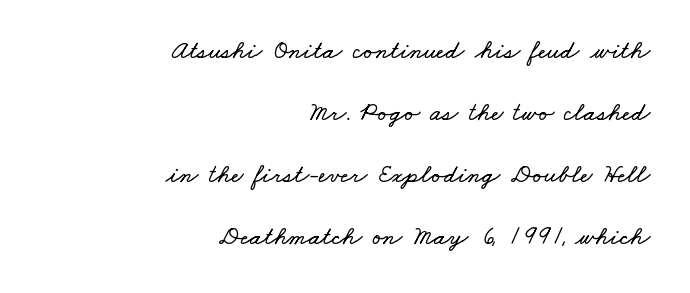
Q: Is the text underlined? A: No.
Q: How is the paragraph aligned? A: Right-aligned.
Q: Is the spacing between letters normal or unusually wide? A: Normal.
Q: Is the spacing between lines tight, normal or loose? A: Loose.
